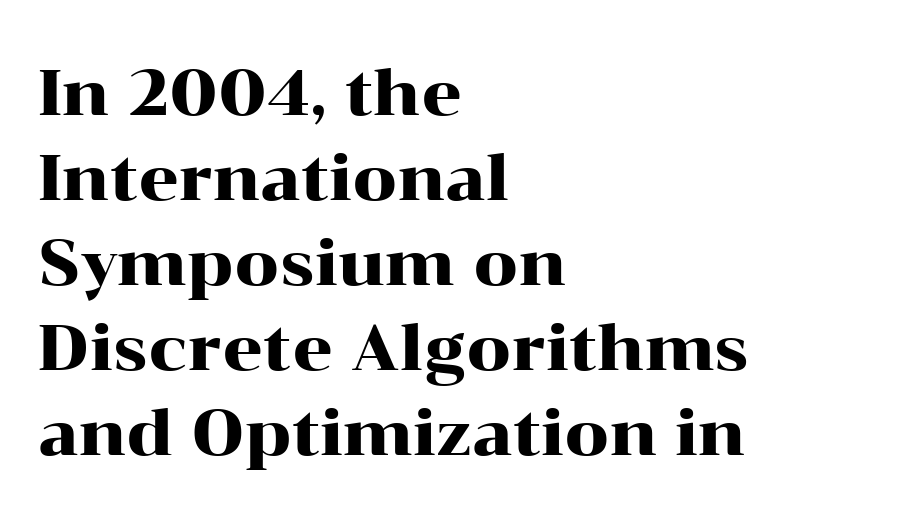
{"serif": "yes", "italic": "no", "width": "wide", "stroke_contrast": "high", "x_height": "medium", "monospaced": "no", "underline": "no", "align": "left", "line_spacing": "normal", "line_spacing_ratio": 1.35, "letter_spacing": "normal", "letter_spacing_em": 0.0, "glyph_px": 63}
